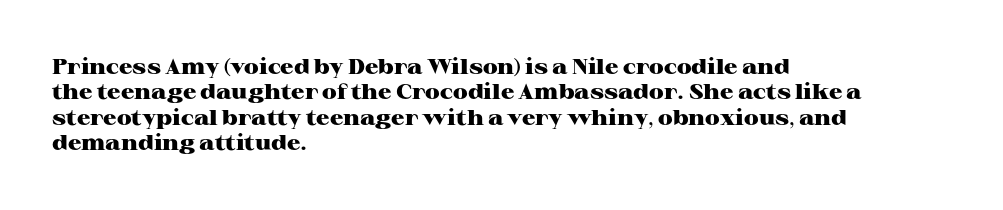
The image shows 21 px bold type, upright; set left-aligned, line spacing 1.21x, normal letter spacing, not underlined.
